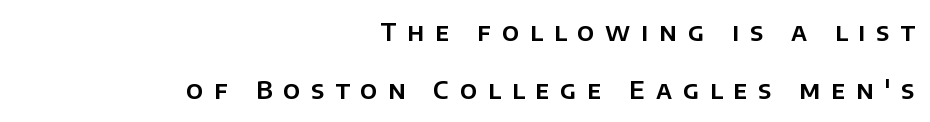
The image shows 24 px text type, upright; set right-aligned, loose line spacing (2.42x), unusually wide letter spacing (+0.45 em), not underlined.
